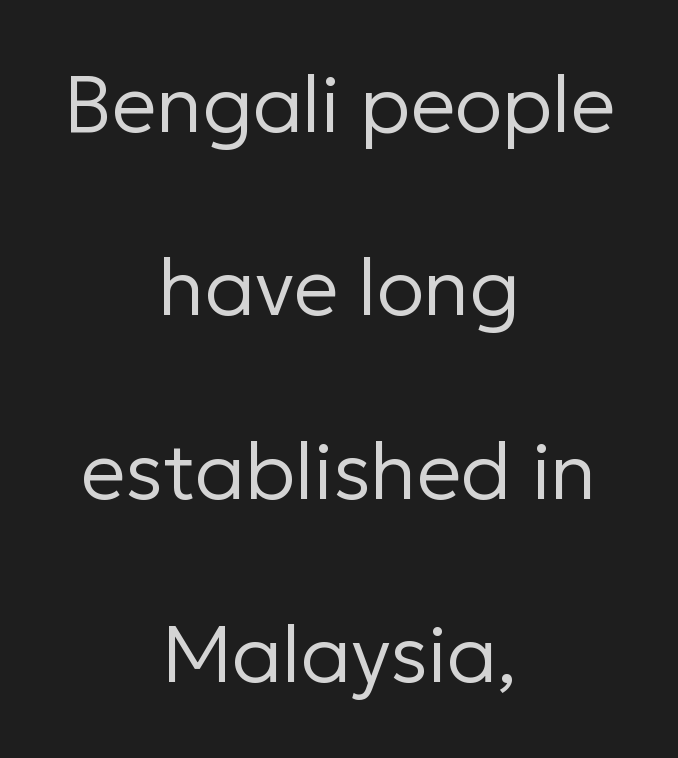
{"serif": "no", "italic": "no", "bold": "no", "weight": "regular", "width": "normal", "stroke_contrast": "low", "x_height": "medium", "monospaced": "no", "underline": "no", "align": "center", "line_spacing": "loose", "line_spacing_ratio": 2.32, "letter_spacing": "normal", "letter_spacing_em": 0.0, "glyph_px": 79}
